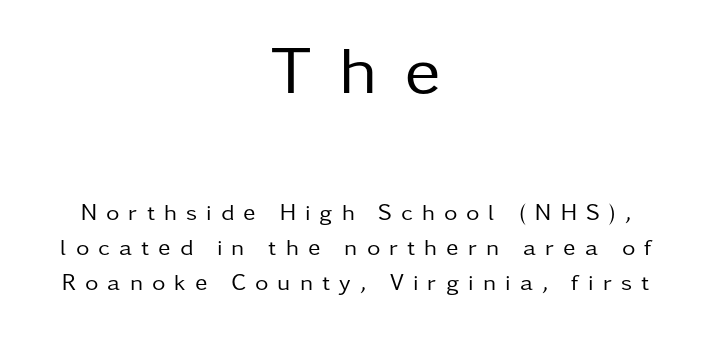
{"serif": "no", "italic": "no", "bold": "no", "weight": "regular", "width": "normal", "stroke_contrast": "low", "x_height": "medium", "monospaced": "no", "underline": "no", "align": "center", "line_spacing": "normal", "line_spacing_ratio": 1.51, "letter_spacing": "wide", "letter_spacing_em": 0.4, "larger_block": "first", "size_ratio": 2.96, "glyph_px": 68}
